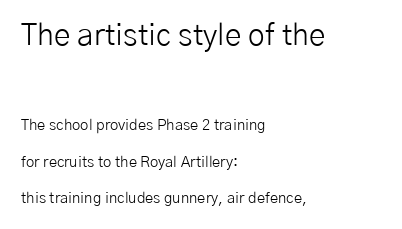
Q: Is the text bold? A: No.
Q: Is the text italic (slanted)? A: No, it is upright.
Q: Is the typeface a serif or a sans-serif typeface? A: Sans-serif.
Q: Is the text underlined? A: No.
Q: How is the paragraph aligned? A: Left-aligned.
Q: Is the spacing between letters normal or unusually wide? A: Normal.
Q: Is the spacing between lines tight, normal or loose? A: Loose.
Q: Which block of text is set in a larger size, the first (top) or the second (bottom)? A: The first (top) one.
Q: Width (condensed, normal, or wide)? A: Normal.
Q: Stroke contrast? A: Low.
Q: x-height? A: Medium.
Q: Monospaced? A: No.
